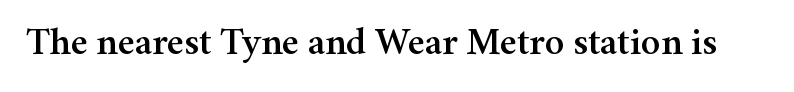
The image shows 39 px serif type, upright; set normal letter spacing, not underlined; medium stroke contrast and a medium x-height.
